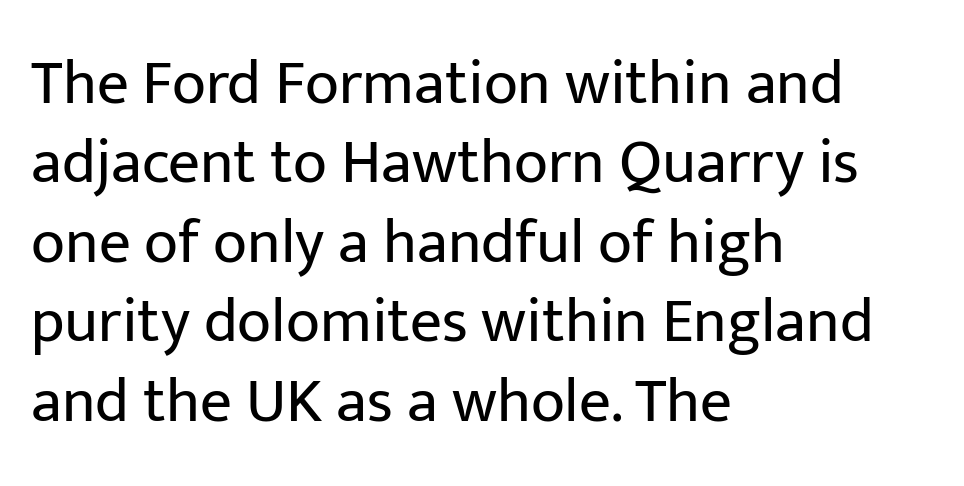
Q: Is the text bold? A: No.
Q: Is the text italic (slanted)? A: No, it is upright.
Q: Is the typeface a serif or a sans-serif typeface? A: Sans-serif.
Q: Is the text underlined? A: No.
Q: How is the paragraph aligned? A: Left-aligned.
Q: Is the spacing between letters normal or unusually wide? A: Normal.
Q: Is the spacing between lines tight, normal or loose? A: Normal.
Q: Width (condensed, normal, or wide)? A: Normal.
Q: Stroke contrast? A: Low.
Q: x-height? A: Medium.
Q: Monospaced? A: No.
